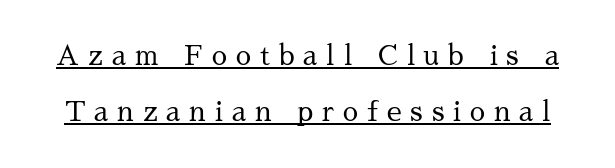
{"italic": "no", "bold": "no", "underline": "yes", "line_spacing": "loose", "line_spacing_ratio": 2.06, "letter_spacing": "wide", "letter_spacing_em": 0.33, "glyph_px": 27}
